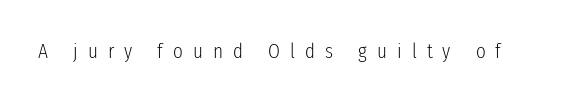
The image shows 21 px text type, upright; set unusually wide letter spacing (+0.48 em), not underlined.
